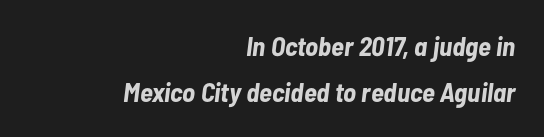
{"italic": "yes", "lean": "right", "slant_degrees": 7, "bold": "yes", "underline": "no", "align": "right", "line_spacing": "normal", "line_spacing_ratio": 1.7, "letter_spacing": "normal", "letter_spacing_em": 0.0, "glyph_px": 27}
